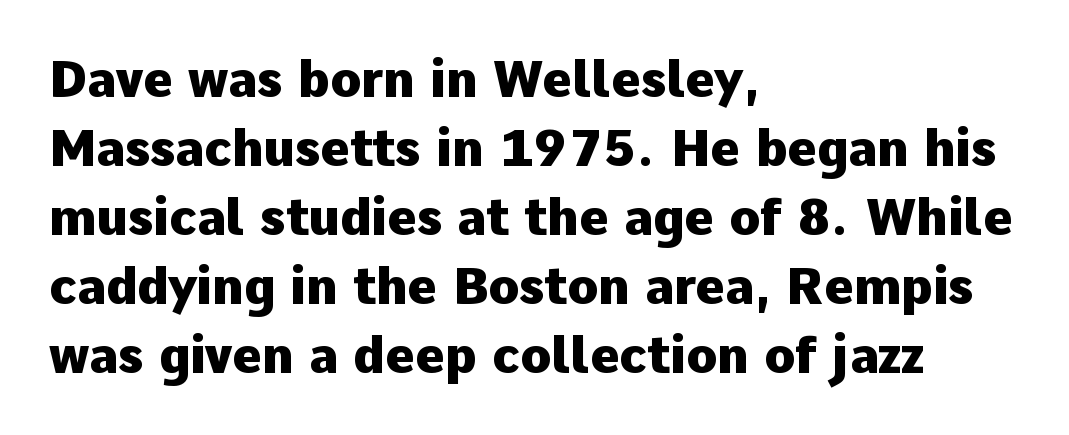
{"serif": "no", "italic": "no", "bold": "yes", "weight": "heavy", "width": "normal", "stroke_contrast": "low", "x_height": "medium", "monospaced": "no", "underline": "no", "align": "left", "line_spacing": "normal", "line_spacing_ratio": 1.38, "letter_spacing": "normal", "letter_spacing_em": 0.0, "glyph_px": 50}
